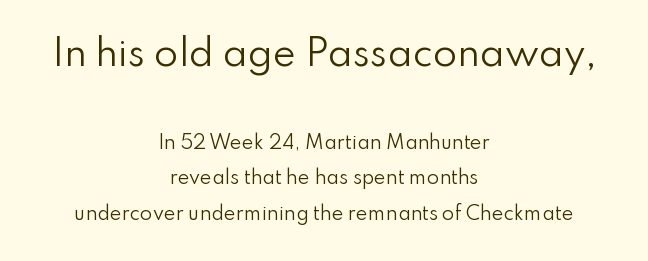
The block of text is sparse from top to bottom, with ample space between rows. Observe the absence of serifs on each vertical stroke in this sample. Think of a printed novel: that variable character pitch is what you see here. Characters remain perfectly vertical along every line. Short and long lines alike share a common midpoint.
